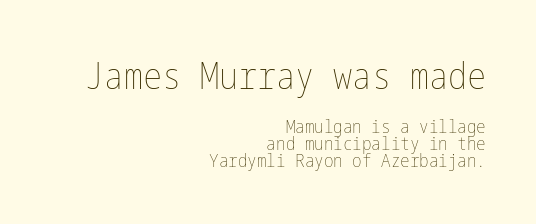
A clean baseline with only descenders dipping below it. The letterforms sit shoulder to shoulder at normal distance. If you measured baseline to baseline, you'd find a short distance. Stems here are at most as thick as an everyday book face. The lettering stays uniformly vertical, giving the passage a roman look. Size hierarchy here favors the leading block over the trailing one.
